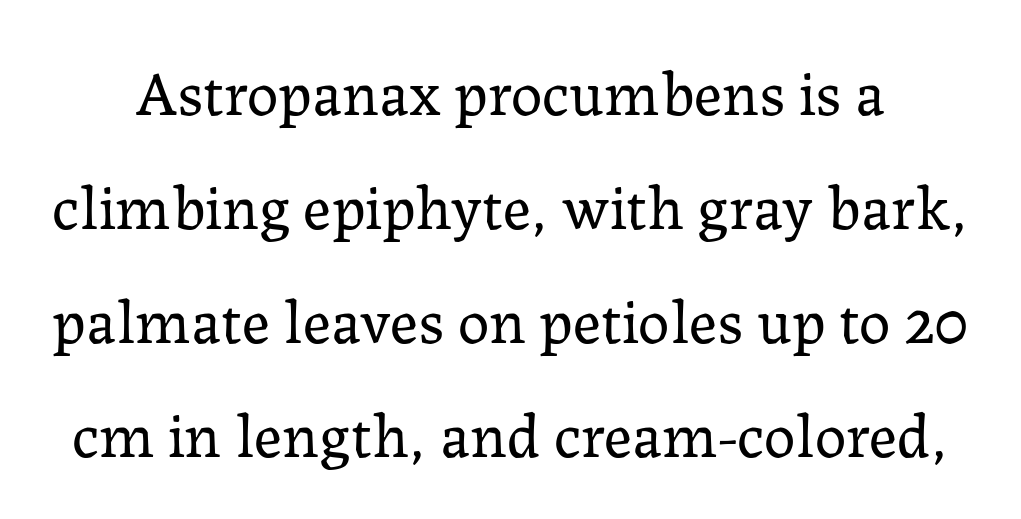
Standard letterfit; no display-style spreading of the glyphs. Do the characters align in a grid? No, the font is proportional. Does the lettering tilt? It doesn't — this is upright. Each row of text sits above clean, open space. No extra ink here — the face is not bold.
